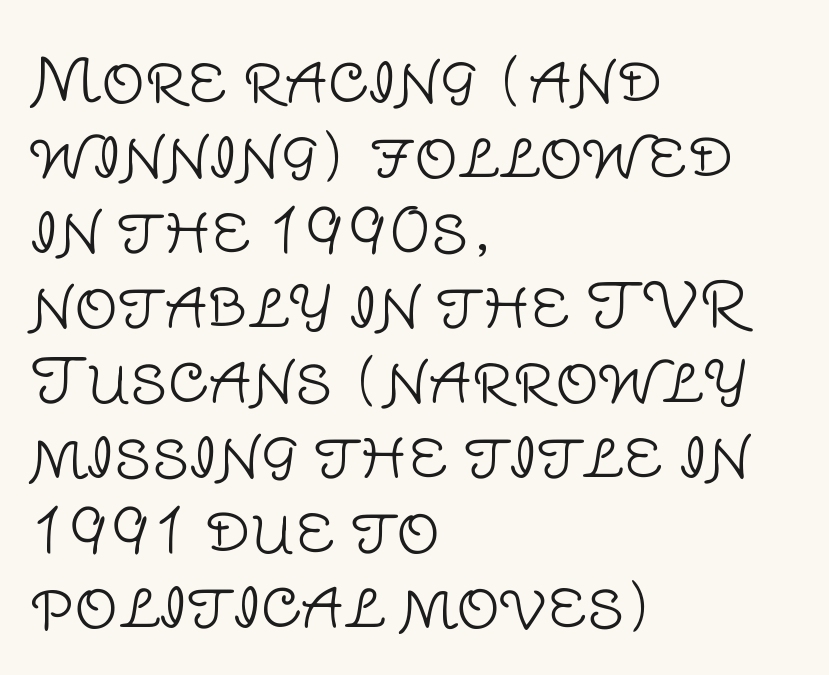
{"serif": "no", "bold": "no", "weight": "light", "width": "normal", "stroke_contrast": "low", "x_height": "large", "monospaced": "no", "underline": "no", "align": "left", "line_spacing_ratio": 1.23, "letter_spacing": "normal", "letter_spacing_em": 0.0, "glyph_px": 61}
